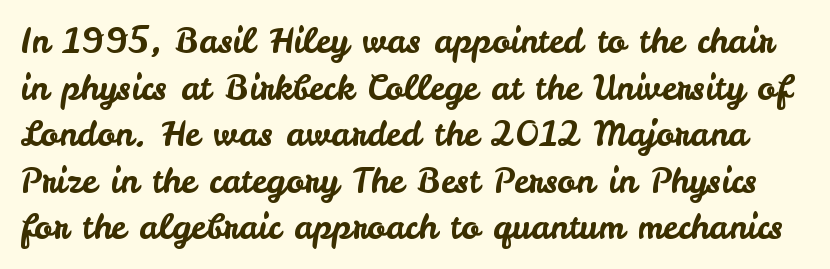
Rule under the text: the space is simply empty. Reading down the column, the eye jumps a familiar distance to each next line. The letters sit at their default tracking, neither squeezed nor spread. Look at the bottom of the vertical strokes: they stop flat, with no serifs. You could not count columns in this text — the font is proportionally spaced.
